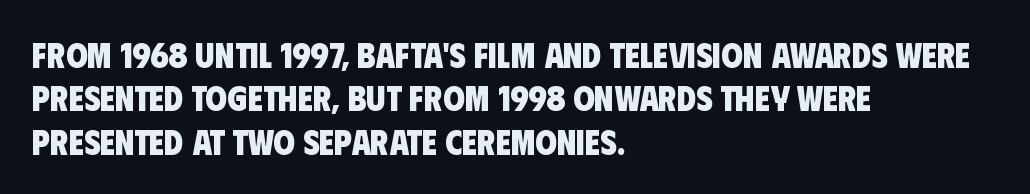
Letters rest on an invisible, unmarked baseline. Do the characters align in a grid? No, the font is proportional. Standard letterfit; no display-style spreading of the glyphs. Typographic density is high because the face is bold. Is the block centered? No — it sits flush against the left margin.
